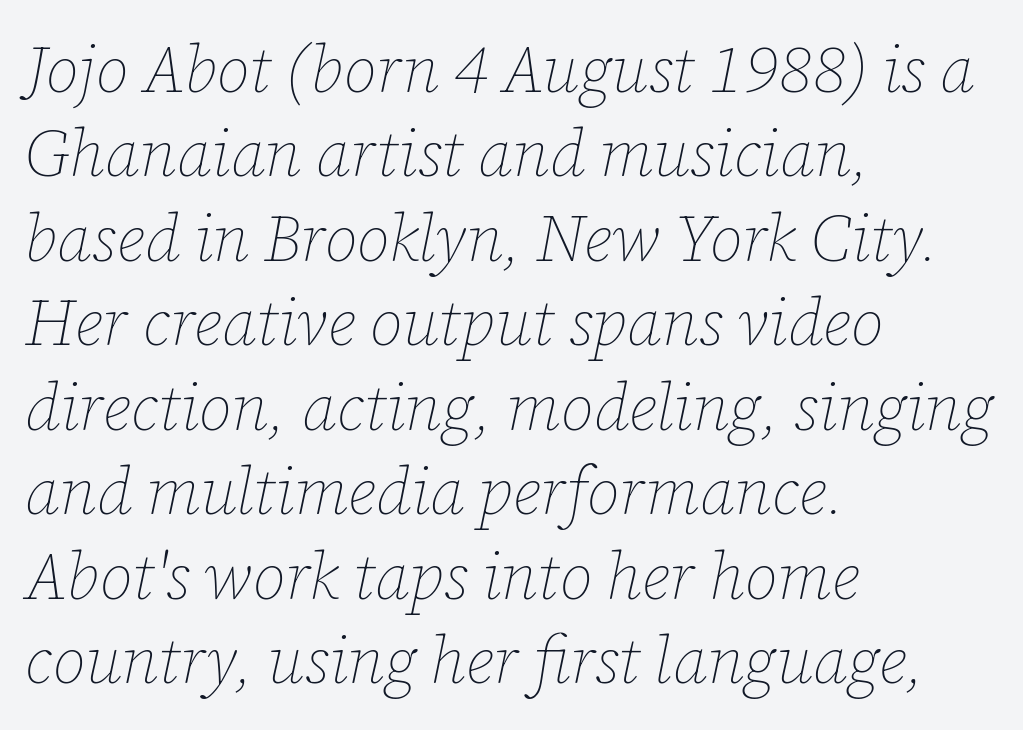
The image shows 65 px thin type, italic (leaning right); set left-aligned, normal line spacing (1.3x), normal letter spacing, not underlined; low stroke contrast and a medium x-height.
